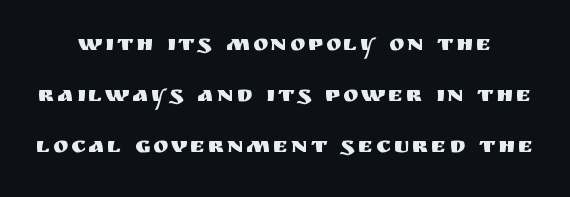
The image shows 23 px text type, upright; set loose line spacing (2.22x), not underlined.
